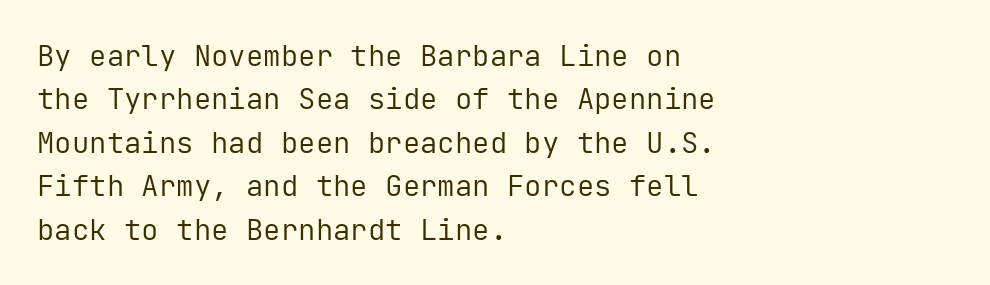
The rendering anchors every line to the left-hand side. Posture: straight, roman, zero tilt. The horizontal fit of the characters is conventional and even. Every character here occupies the same horizontal width, giving the sample a typewriter-like rhythm.
